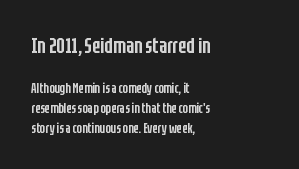
Standard letterfit; no display-style spreading of the glyphs. Students, observe: this is what conventionally led text looks like. A student would notice the top passage is typeset larger than what follows. Notice how the stems are strictly vertical — no italics here. On the weight axis this lands at semibold, roughly 600. These lines are set flush left with a ragged right edge.
